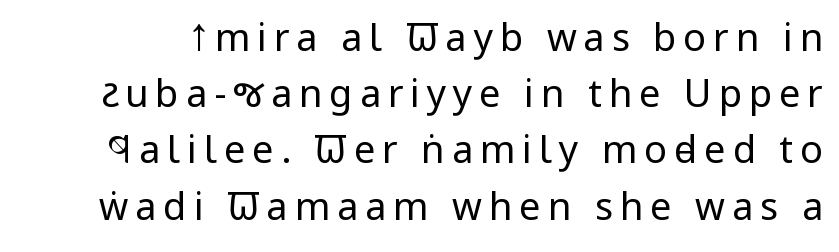
You could not count columns in this text — the font is proportionally spaced. A light-to-regular cut is what we see here. Descenders are the only things crossing below the line. Note: no serifs on the glyphs. Evenly set lines give the paragraph a standard silhouette. The axis of the letterforms is exactly vertical.
